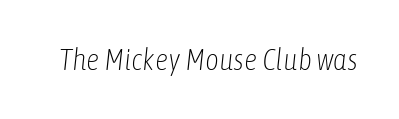
Q: Is the text bold? A: No.
Q: Is the text italic (slanted)? A: Yes, it leans right by about 6 degrees.
Q: Is the text underlined? A: No.
Q: Is the spacing between letters normal or unusually wide? A: Normal.
Q: Width (condensed, normal, or wide)? A: Condensed.
Q: Stroke contrast? A: Low.
Q: x-height? A: Medium.
Q: Monospaced? A: No.
